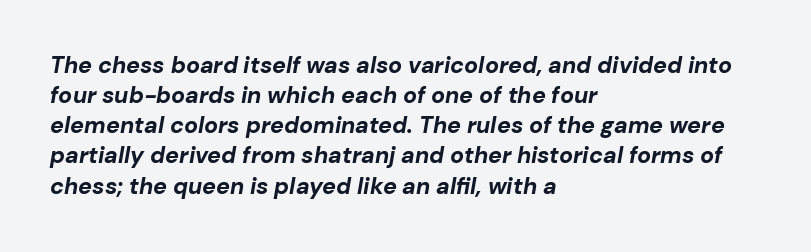
The image shows 23 px bold type, italic (leaning right); set left-aligned, normal line spacing (1.31x), normal letter spacing, not underlined.
